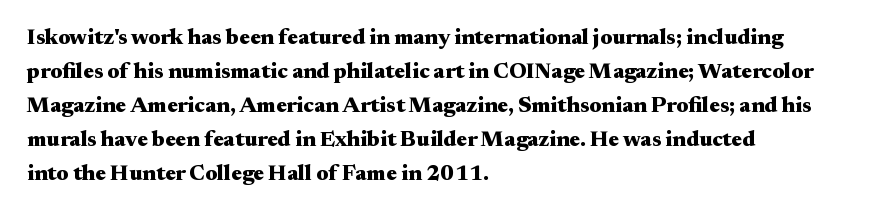
The image shows 22 px bold type, upright; set left-aligned, normal line spacing (1.55x), normal letter spacing, not underlined.
